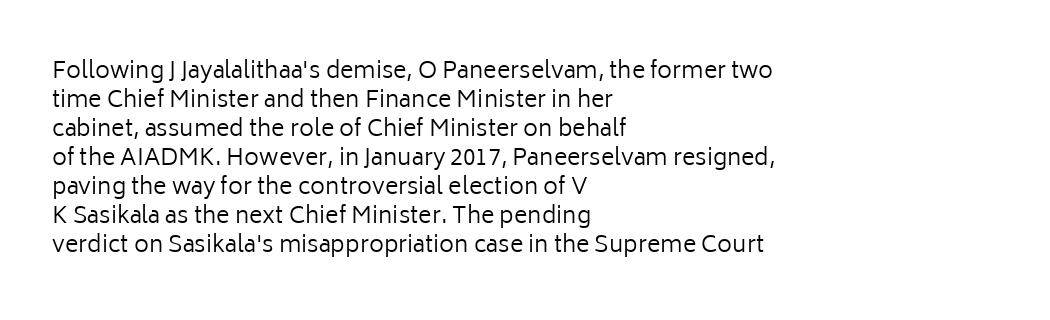
A typesetter would call this zero additional tracking. If you drew a line through each stem, it would be perfectly vertical. This block has exactly the height ordinary leading produces. Teacher's note: observe the even left margin — that is flush-left alignment. The area under the type is left untouched. This is not heavy type; no bold has been used.
